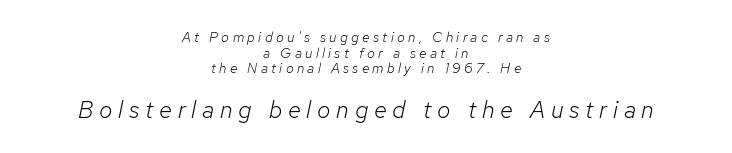
The image shows 24 px text type, italic (leaning right); set centered, tight line spacing (1.11x), unusually wide letter spacing (+0.24 em), not underlined; the second (bottom) block is 1.71x larger.
